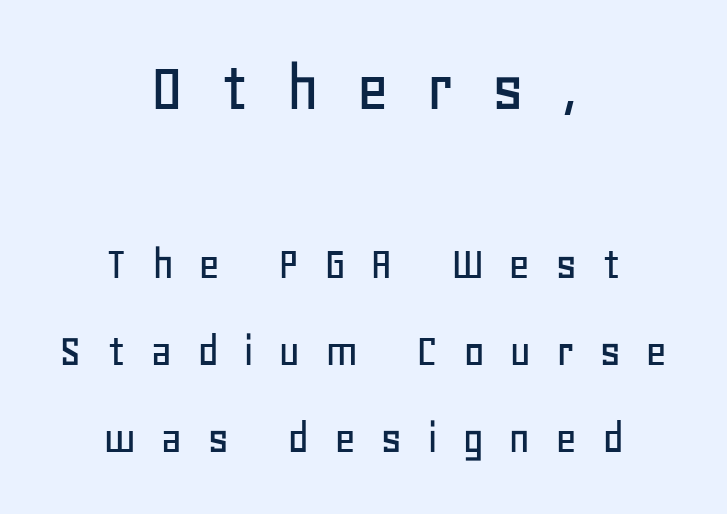
The image shows 72 px sans-serif type, upright; set centered, line spacing 1.81x, unusually wide letter spacing (+0.5 em), not underlined; the first (top) block is 1.5x larger; low stroke contrast and a large x-height.
